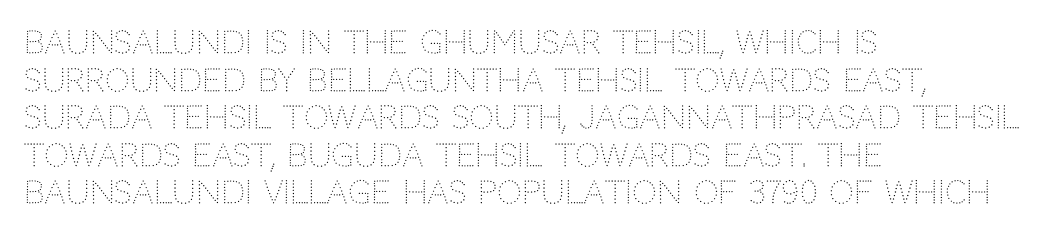
The image shows 31 px light sans-serif type, upright; set left-aligned, line spacing 1.21x, normal letter spacing, not underlined; low stroke contrast and a large x-height.
